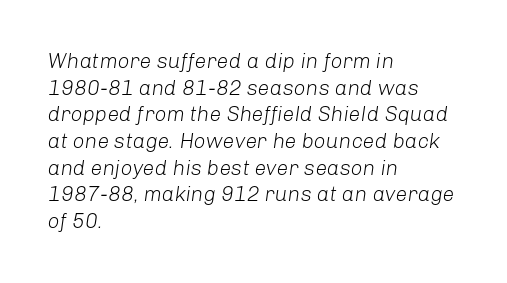
The image shows 21 px text type, italic (leaning right); set left-aligned, normal line spacing (1.27x), normal letter spacing, not underlined.
